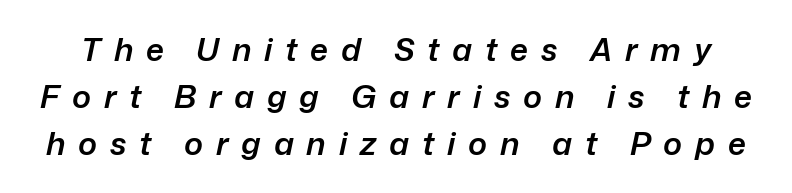
{"italic": "yes", "lean": "right", "slant_degrees": 12, "bold": "semi", "weight": "semibold", "width": "normal", "stroke_contrast": "low", "x_height": "medium", "monospaced": "no", "underline": "no", "line_spacing": "normal", "line_spacing_ratio": 1.47, "letter_spacing": "wide", "letter_spacing_em": 0.4, "glyph_px": 32}
